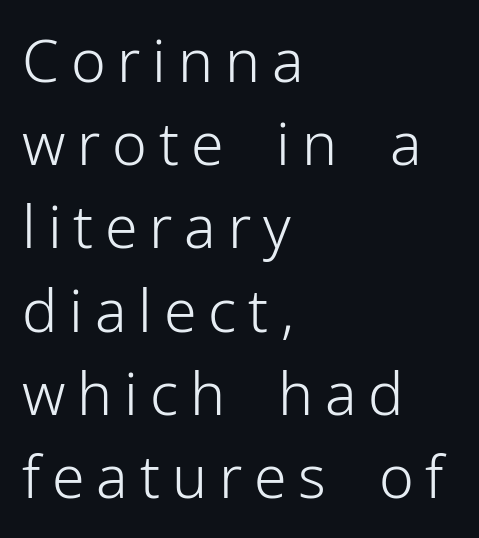
Bold? No — there's no thickening of the strokes. In CSS terms this would be text-align: left. Style check: upright. The tracking jumps out immediately: characters are airy and widely separated. Bare-footed words on every line.
